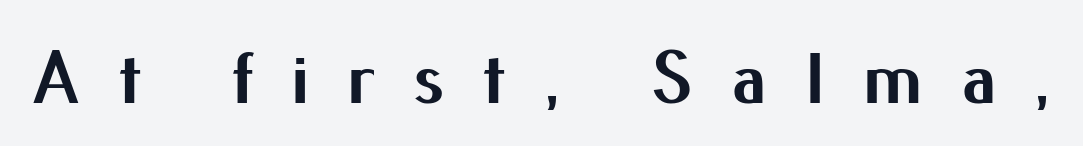
{"serif": "no", "italic": "no", "bold": "yes", "weight": "bold", "width": "normal", "stroke_contrast": "medium", "x_height": "small", "monospaced": "no", "underline": "no", "letter_spacing": "wide", "letter_spacing_em": 0.5, "glyph_px": 75}
